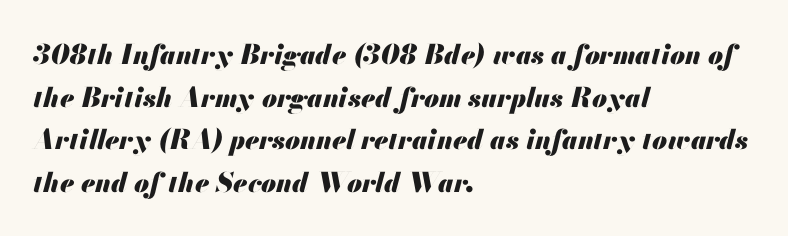
{"italic": "yes", "lean": "right", "slant_degrees": 13, "bold": "yes", "underline": "no", "align": "left", "line_spacing": "normal", "line_spacing_ratio": 1.58, "letter_spacing": "normal", "letter_spacing_em": 0.0, "glyph_px": 27}
